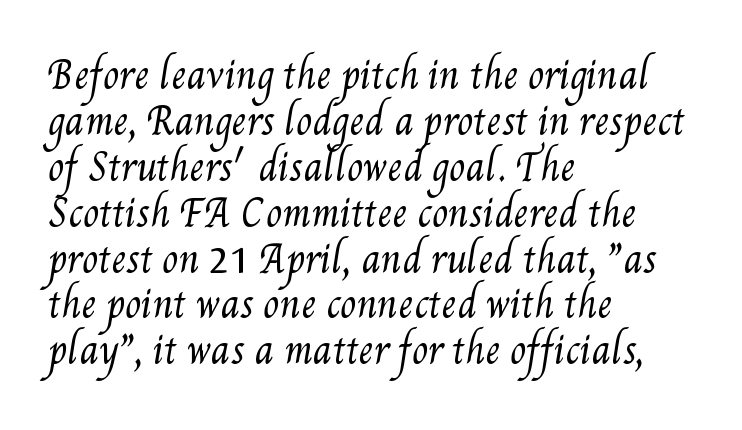
Q: Is the text bold? A: No.
Q: Is the text underlined? A: No.
Q: How is the paragraph aligned? A: Left-aligned.
Q: Is the spacing between letters normal or unusually wide? A: Normal.
Q: Width (condensed, normal, or wide)? A: Condensed.
Q: Stroke contrast? A: Medium.
Q: x-height? A: Small.
Q: Monospaced? A: No.
